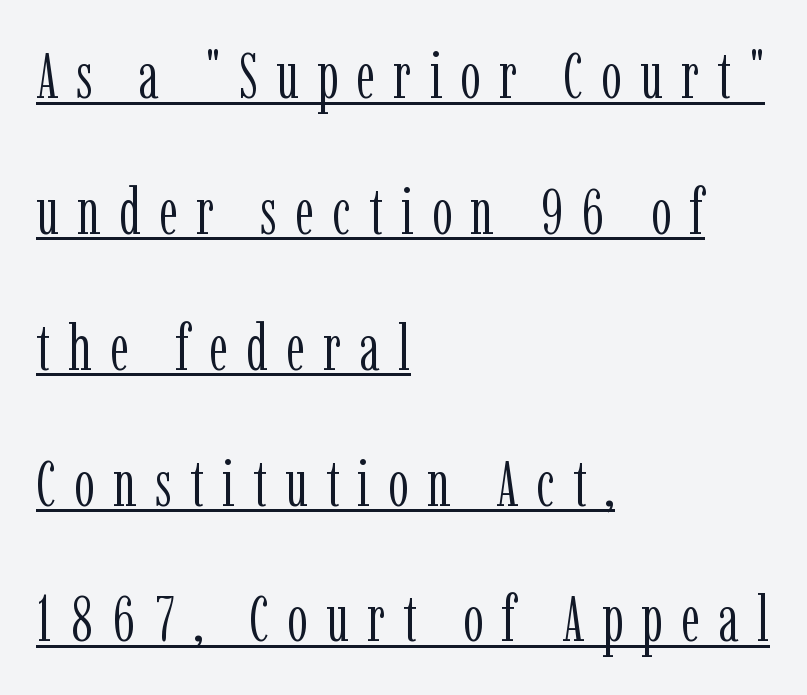
The image shows 65 px light, condensed serif type, upright; set left-aligned, loose line spacing (2.09x), unusually wide letter spacing (+0.28 em), underlined; low stroke contrast and a medium x-height.
